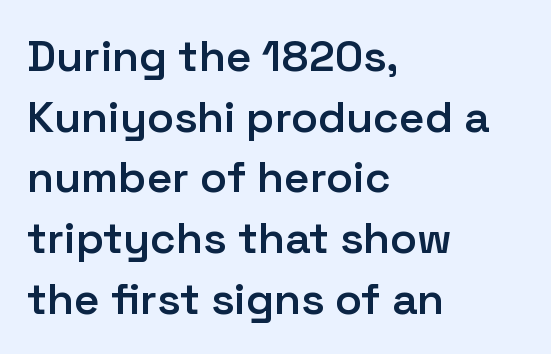
Q: Is the text bold? A: Semi-bold.
Q: Is the text italic (slanted)? A: No, it is upright.
Q: Is the typeface a serif or a sans-serif typeface? A: Sans-serif.
Q: Is the text underlined? A: No.
Q: How is the paragraph aligned? A: Left-aligned.
Q: Is the spacing between letters normal or unusually wide? A: Normal.
Q: Is the spacing between lines tight, normal or loose? A: Normal.
Q: Width (condensed, normal, or wide)? A: Normal.
Q: Stroke contrast? A: Low.
Q: x-height? A: Medium.
Q: Monospaced? A: No.
